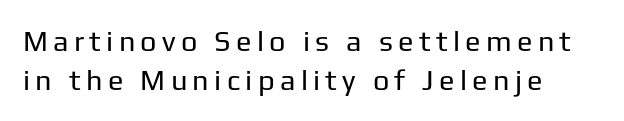
{"serif": "no", "italic": "no", "bold": "no", "weight": "regular", "width": "normal", "stroke_contrast": "low", "x_height": "medium", "monospaced": "no", "underline": "no", "align": "left", "line_spacing": "normal", "line_spacing_ratio": 1.36, "glyph_px": 29}
